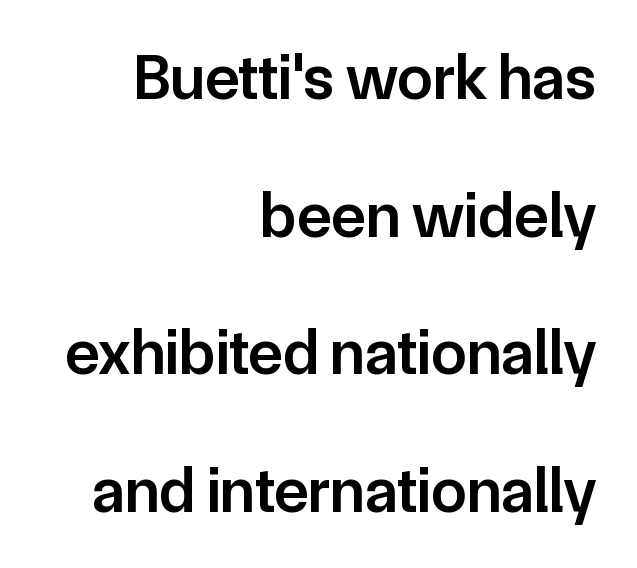
The image shows 64 px semibold sans-serif type, upright; set right-aligned, loose line spacing (2.15x), normal letter spacing, not underlined; low stroke contrast and a medium x-height.
